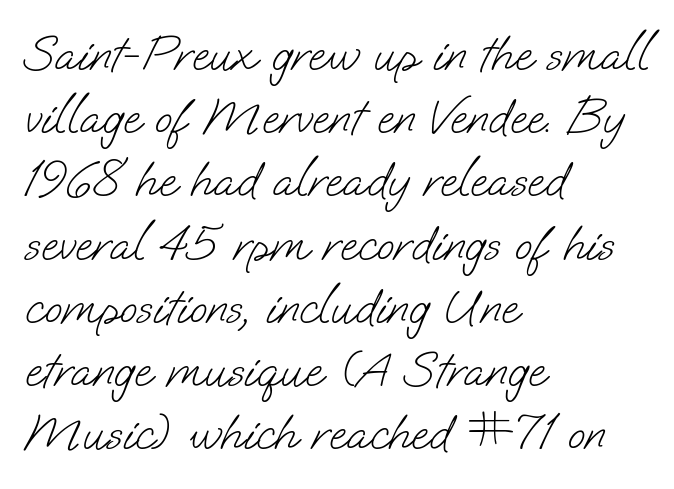
The image shows 51 px light sans-serif type; set left-aligned, line spacing 1.24x, normal letter spacing, not underlined; low stroke contrast and a small x-height.
